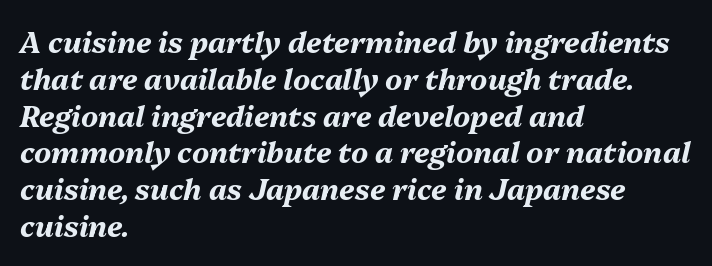
The words here are not underlined. Note the varied advance widths — an 'i' is clearly narrower than an 'm'. Pretty heavy lettering here — definitely bold. The rows are spaced the way most documents space them. When letters slant like this, we call the style italic.
